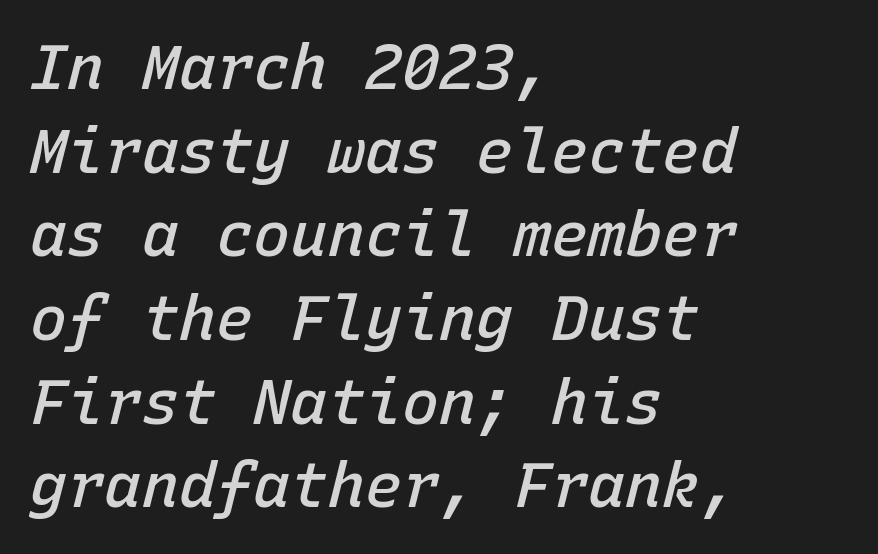
Q: Is the text bold? A: Semi-bold.
Q: Is the text italic (slanted)? A: Yes, it leans right by about 15 degrees.
Q: Is the text underlined? A: No.
Q: How is the paragraph aligned? A: Left-aligned.
Q: Is the spacing between letters normal or unusually wide? A: Normal.
Q: Is the spacing between lines tight, normal or loose? A: Normal.
Q: Width (condensed, normal, or wide)? A: Normal.
Q: Stroke contrast? A: Low.
Q: x-height? A: Medium.
Q: Monospaced? A: Yes.
